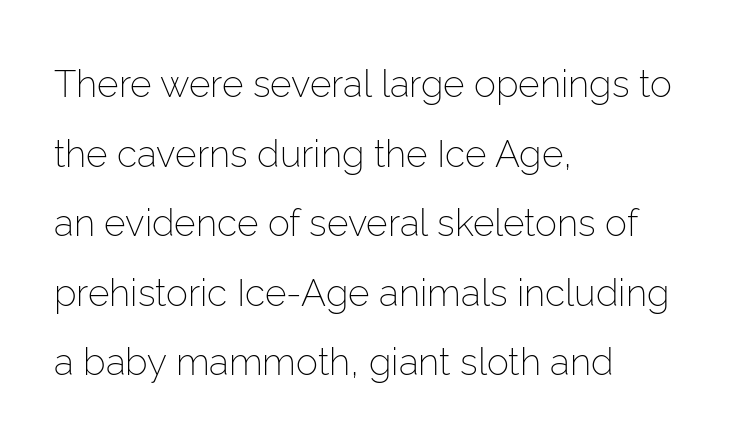
{"serif": "no", "italic": "no", "bold": "no", "weight": "light", "width": "normal", "stroke_contrast": "low", "x_height": "medium", "monospaced": "no", "underline": "no", "align": "left", "line_spacing_ratio": 1.88, "letter_spacing": "normal", "letter_spacing_em": 0.0, "glyph_px": 37}
